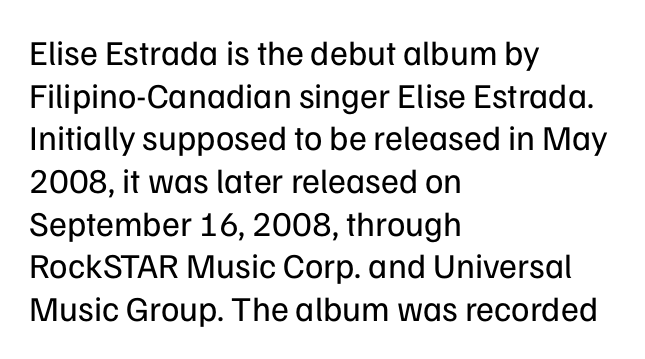
Q: Is the text bold? A: No.
Q: Is the text italic (slanted)? A: No, it is upright.
Q: Is the typeface a serif or a sans-serif typeface? A: Sans-serif.
Q: Is the text underlined? A: No.
Q: How is the paragraph aligned? A: Left-aligned.
Q: Is the spacing between letters normal or unusually wide? A: Normal.
Q: Width (condensed, normal, or wide)? A: Normal.
Q: Stroke contrast? A: Low.
Q: x-height? A: Medium.
Q: Monospaced? A: No.
